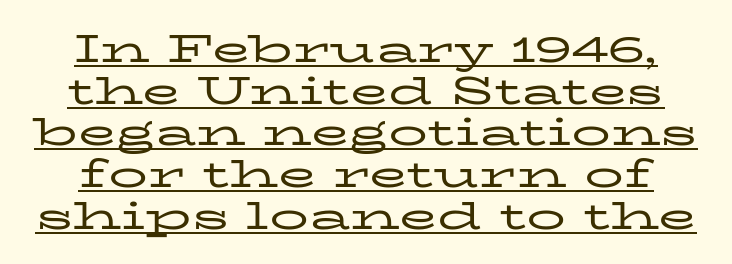
Caption: multi-line text, centered on the measure. Stem width sits at or under what a default text font uses. Has an underline been added? It has. Is this a fixed-width face? No — the glyphs have proportional, varying widths. This sample trades vertical openness for compactness between lines.
